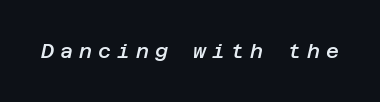
Characters are canted at an angle relative to the baseline's perpendicular. Semibold letterforms, between regular and bold. How are the letters spaced? Widely, with obvious added tracking. Just letters on the line, the space beneath them empty.
